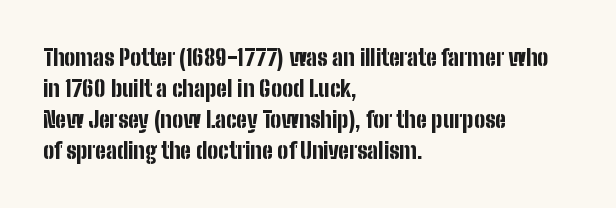
The image shows 23 px bold type, upright; set left-aligned, normal line spacing (1.35x), normal letter spacing, not underlined.
